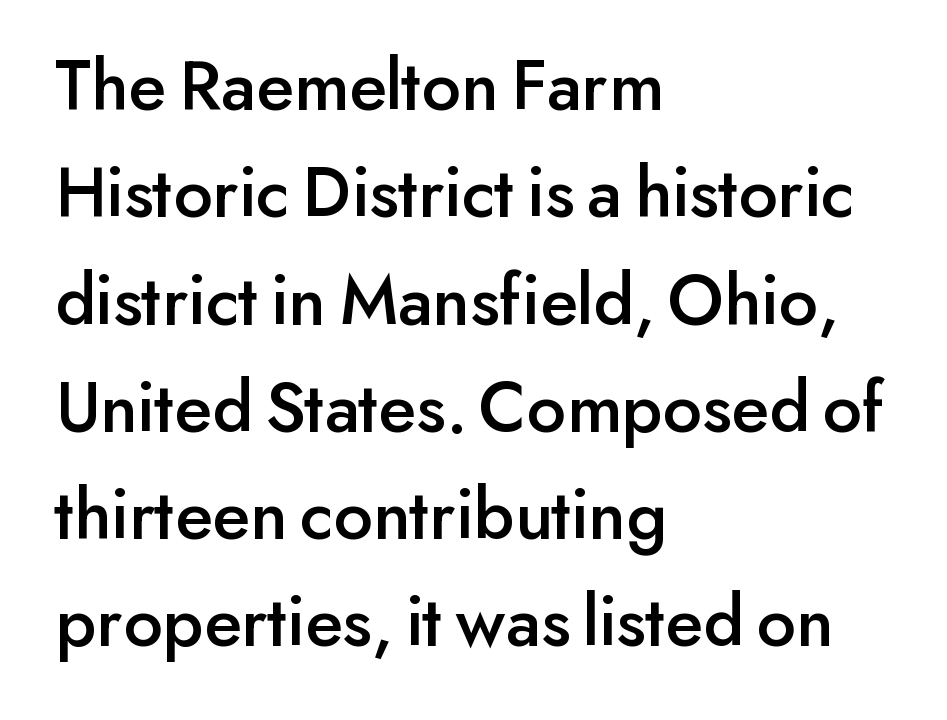
{"serif": "no", "italic": "no", "width": "normal", "stroke_contrast": "low", "x_height": "small", "monospaced": "no", "underline": "no", "align": "left", "line_spacing": "normal", "line_spacing_ratio": 1.45, "letter_spacing": "normal", "letter_spacing_em": 0.0, "glyph_px": 74}
